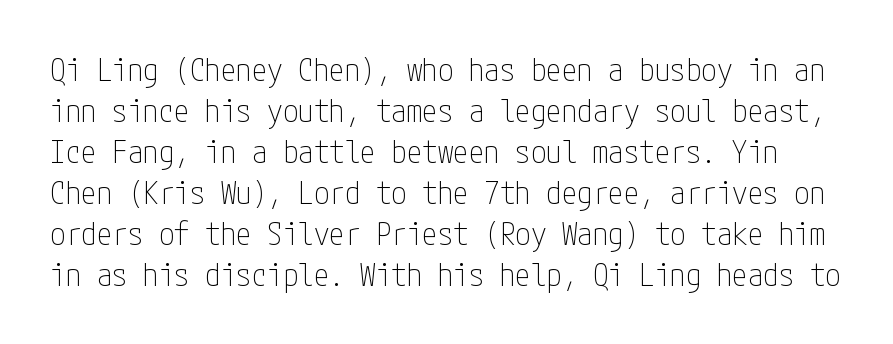
Q: Is the text bold? A: No.
Q: Is the text italic (slanted)? A: No, it is upright.
Q: Is the typeface a serif or a sans-serif typeface? A: Sans-serif.
Q: Is the text underlined? A: No.
Q: Is the spacing between letters normal or unusually wide? A: Normal.
Q: Is the spacing between lines tight, normal or loose? A: Normal.
Q: Width (condensed, normal, or wide)? A: Condensed.
Q: Stroke contrast? A: Low.
Q: x-height? A: Medium.
